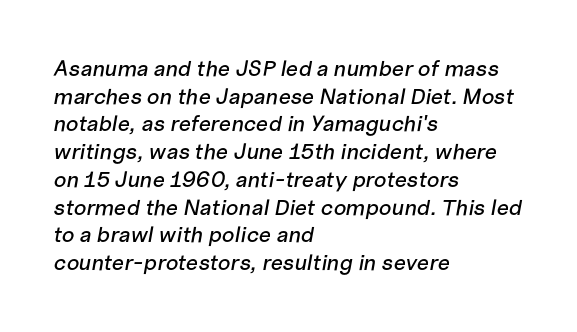
The zone under the glyphs is completely vacant. Compared with a centered layout, this one pins lines to the left instead. Whoever set this chose a conventional vertical rhythm. Slanted lettering throughout. Default kerning and tracking; the words read as compact shapes.
